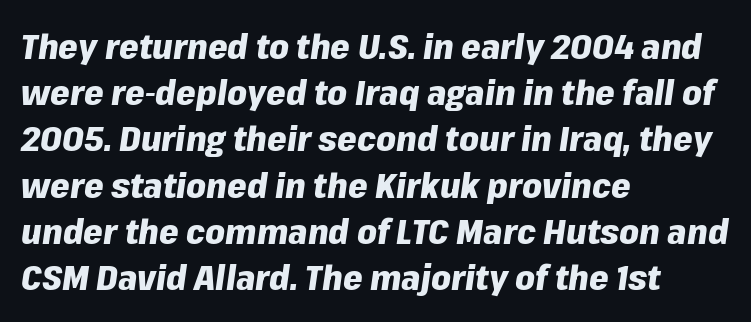
Q: Is the text bold? A: Yes.
Q: Is the text italic (slanted)? A: Yes, it leans right by about 8 degrees.
Q: Is the text underlined? A: No.
Q: How is the paragraph aligned? A: Left-aligned.
Q: Is the spacing between letters normal or unusually wide? A: Normal.
Q: Is the spacing between lines tight, normal or loose? A: Normal.
Q: Width (condensed, normal, or wide)? A: Normal.
Q: Stroke contrast? A: Low.
Q: x-height? A: Medium.
Q: Monospaced? A: No.
